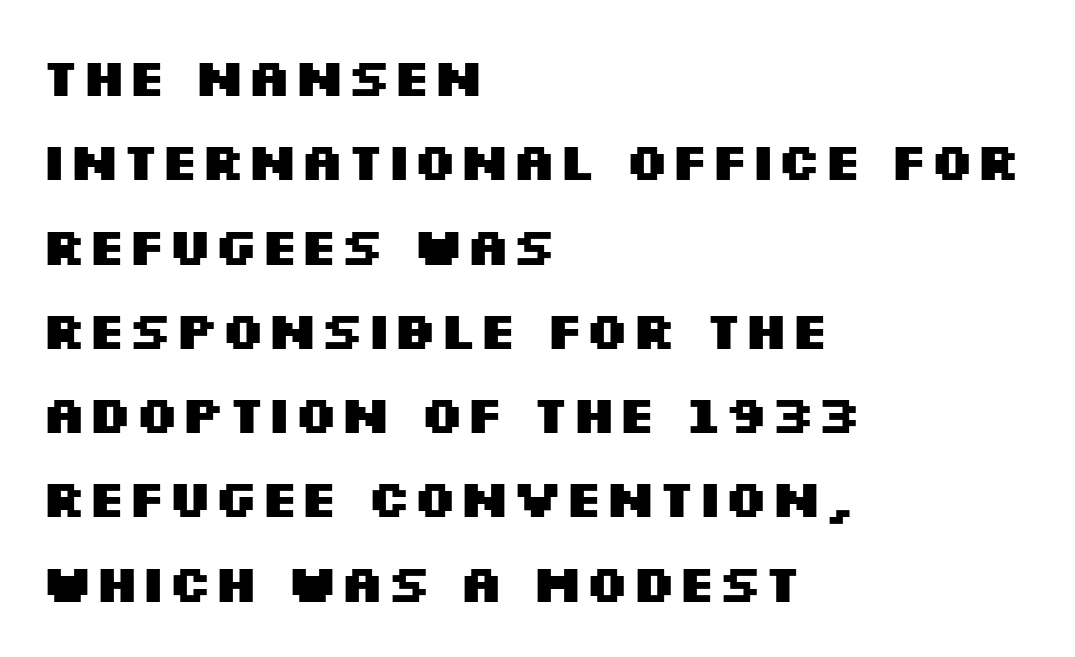
These lines carry a lot of weight — the face is fully bold. Vertical strokes here are truly vertical. The text was rendered using a sans face with plain stroke endings. Beneath every word, the page is bare. In terms of letterspacing, this is plain default setting. Each letter keeps its own natural width here, so spacing adapts to shape.
